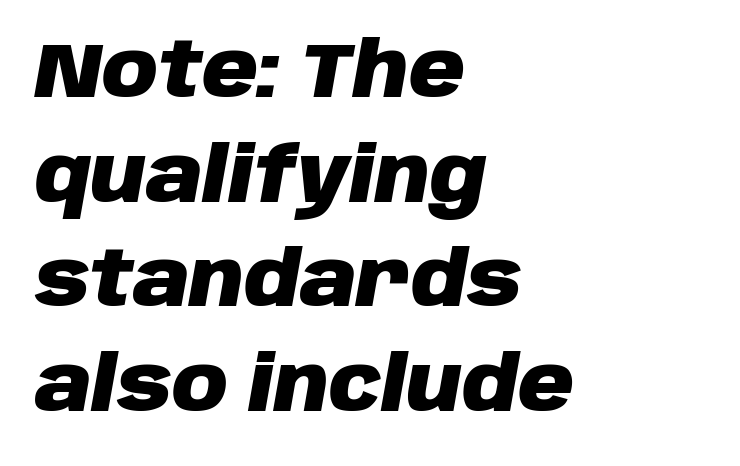
Q: Is the text bold? A: Yes.
Q: Is the text italic (slanted)? A: Yes, it leans right by about 10 degrees.
Q: Is the text underlined? A: No.
Q: How is the paragraph aligned? A: Left-aligned.
Q: Is the spacing between letters normal or unusually wide? A: Normal.
Q: Is the spacing between lines tight, normal or loose? A: Normal.
Q: Width (condensed, normal, or wide)? A: Normal.
Q: Stroke contrast? A: Low.
Q: x-height? A: Large.
Q: Monospaced? A: No.
